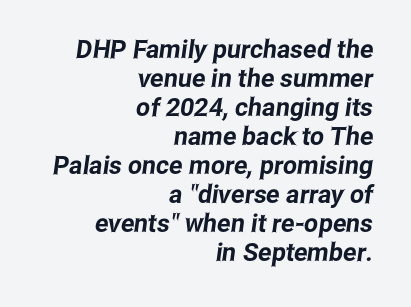
Every row of glyphs terminates at an identical x-position on the right. Does extra space separate the letters? No, they use regular spacing. The area under the type is left untouched.
